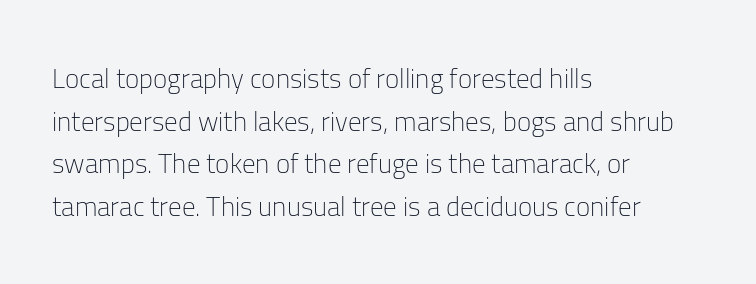
Q: Is the text bold? A: No.
Q: Is the text italic (slanted)? A: No, it is upright.
Q: Is the text underlined? A: No.
Q: How is the paragraph aligned? A: Left-aligned.
Q: Is the spacing between letters normal or unusually wide? A: Normal.
Q: Is the spacing between lines tight, normal or loose? A: Normal.
